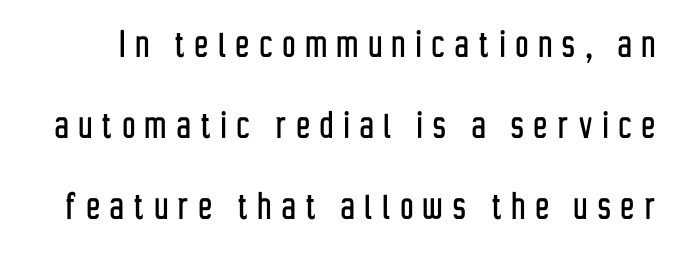
{"serif": "no", "italic": "no", "width": "condensed", "stroke_contrast": "low", "x_height": "medium", "monospaced": "no", "underline": "no", "line_spacing_ratio": 1.84, "letter_spacing": "wide", "letter_spacing_em": 0.24, "glyph_px": 44}
